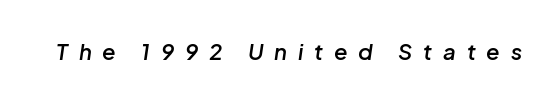
Q: Is the text bold? A: Semi-bold.
Q: Is the text italic (slanted)? A: Yes, it leans right by about 8 degrees.
Q: Is the text underlined? A: No.
Q: Is the spacing between letters normal or unusually wide? A: Unusually wide.
